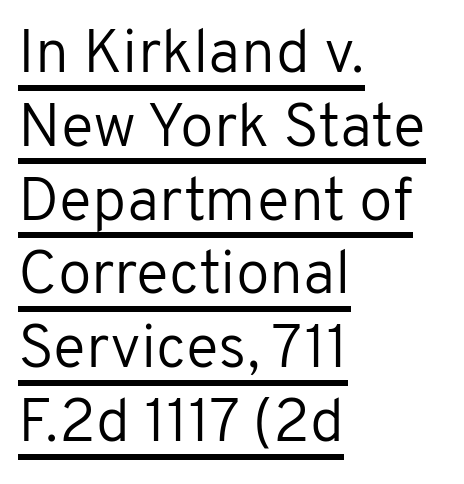
The image shows 61 px regular-weight sans-serif type, upright; set left-aligned, line spacing 1.21x, normal letter spacing, underlined; low stroke contrast and a medium x-height.
